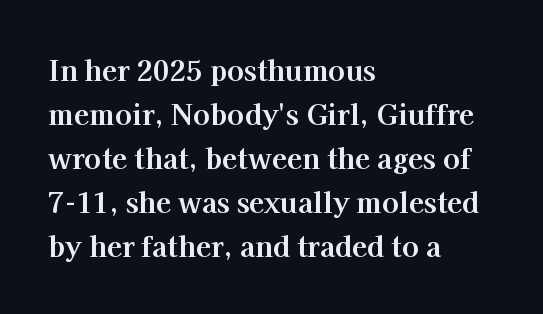
{"serif": "yes", "italic": "no", "bold": "yes", "weight": "bold", "width": "normal", "stroke_contrast": "high", "x_height": "medium", "monospaced": "no", "underline": "no", "align": "left", "line_spacing": "normal", "line_spacing_ratio": 1.57, "letter_spacing": "normal", "letter_spacing_em": 0.0, "glyph_px": 28}
